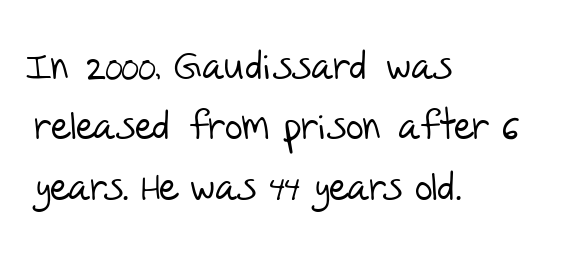
Q: Is the text bold? A: No.
Q: Is the typeface a serif or a sans-serif typeface? A: Sans-serif.
Q: Is the text underlined? A: No.
Q: How is the paragraph aligned? A: Left-aligned.
Q: Is the spacing between letters normal or unusually wide? A: Normal.
Q: Is the spacing between lines tight, normal or loose? A: Normal.
Q: Width (condensed, normal, or wide)? A: Normal.
Q: Stroke contrast? A: Low.
Q: x-height? A: Large.
Q: Monospaced? A: No.
